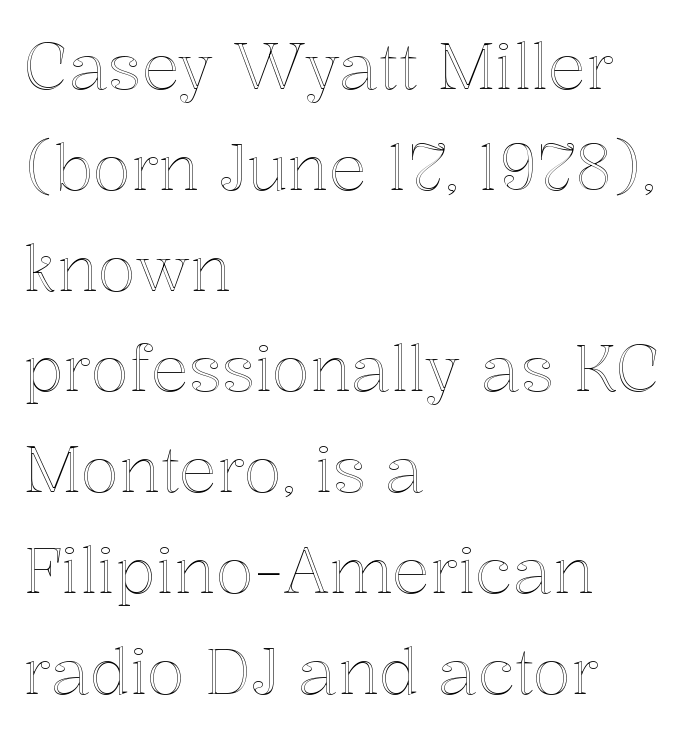
Q: Is the text italic (slanted)? A: No, it is upright.
Q: Is the text underlined? A: No.
Q: How is the paragraph aligned? A: Left-aligned.
Q: Is the spacing between letters normal or unusually wide? A: Normal.
Q: Is the spacing between lines tight, normal or loose? A: Normal.
Q: Width (condensed, normal, or wide)? A: Normal.
Q: x-height? A: Medium.
Q: Monospaced? A: No.
